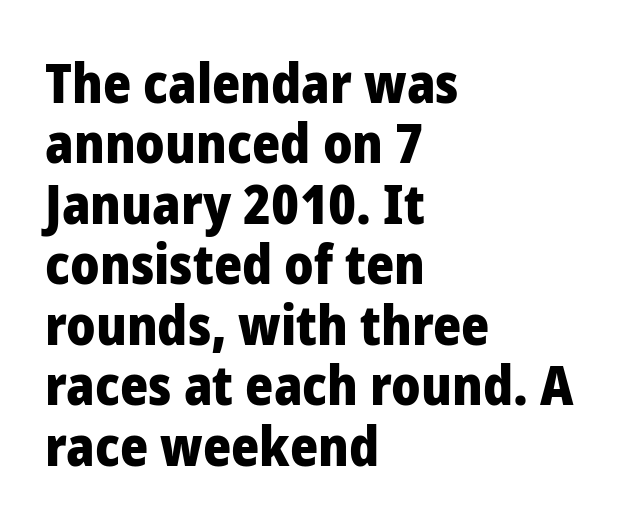
{"serif": "no", "italic": "no", "bold": "yes", "weight": "heavy", "width": "normal", "stroke_contrast": "low", "x_height": "medium", "monospaced": "no", "underline": "no", "align": "left", "line_spacing": "tight", "line_spacing_ratio": 1.12, "letter_spacing": "normal", "letter_spacing_em": 0.0, "glyph_px": 54}
